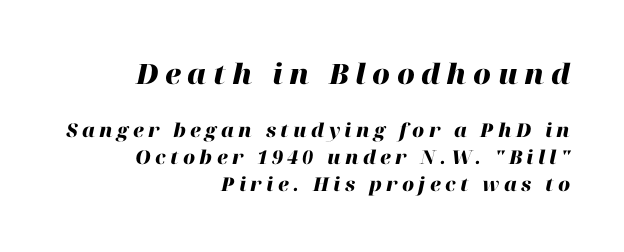
{"italic": "yes", "lean": "right", "slant_degrees": 12, "bold": "yes", "weight": "heavy", "width": "normal", "stroke_contrast": "high", "x_height": "medium", "monospaced": "no", "underline": "no", "align": "right", "line_spacing": "normal", "line_spacing_ratio": 1.42, "letter_spacing": "wide", "letter_spacing_em": 0.23, "larger_block": "first", "size_ratio": 1.47, "glyph_px": 28}
